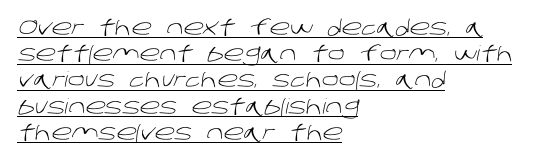
Q: Is the text bold? A: No.
Q: Is the text underlined? A: Yes.
Q: How is the paragraph aligned? A: Left-aligned.
Q: Is the spacing between letters normal or unusually wide? A: Normal.
Q: Is the spacing between lines tight, normal or loose? A: Normal.
